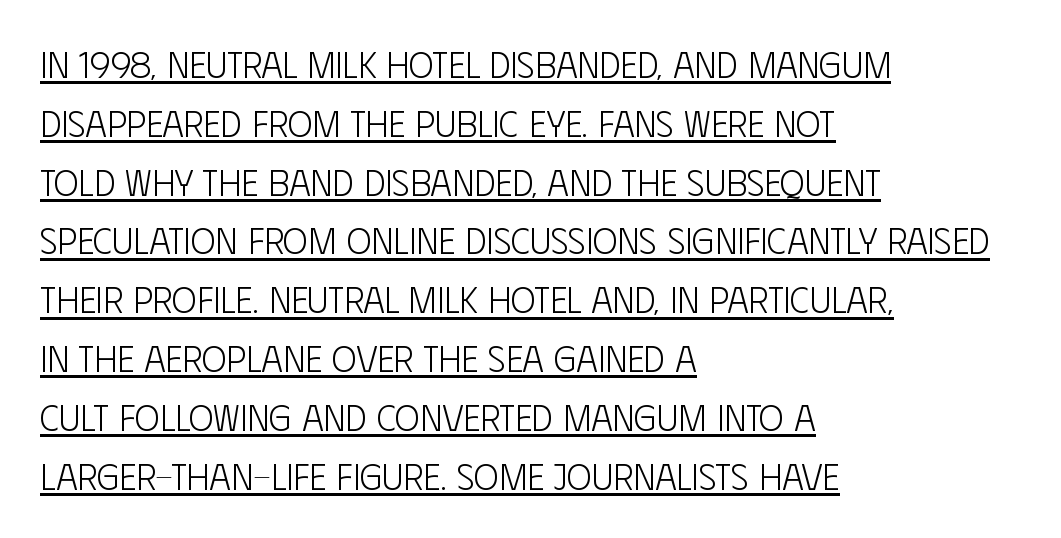
Q: Is the text bold? A: No.
Q: Is the text italic (slanted)? A: No, it is upright.
Q: Is the typeface a serif or a sans-serif typeface? A: Sans-serif.
Q: Is the text underlined? A: Yes.
Q: How is the paragraph aligned? A: Left-aligned.
Q: Is the spacing between letters normal or unusually wide? A: Normal.
Q: Is the spacing between lines tight, normal or loose? A: Normal.
Q: Width (condensed, normal, or wide)? A: Condensed.
Q: Stroke contrast? A: Low.
Q: x-height? A: Large.
Q: Monospaced? A: No.
